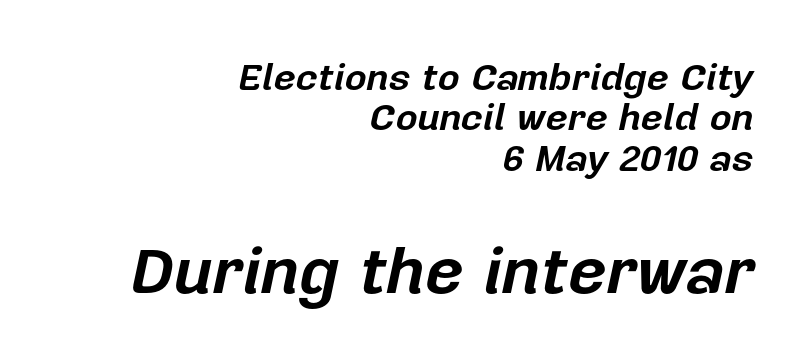
Q: Is the text bold? A: Yes.
Q: Is the text italic (slanted)? A: Yes, it leans right by about 12 degrees.
Q: Is the text underlined? A: No.
Q: How is the paragraph aligned? A: Right-aligned.
Q: Is the spacing between letters normal or unusually wide? A: Normal.
Q: Is the spacing between lines tight, normal or loose? A: Tight.
Q: Which block of text is set in a larger size, the first (top) or the second (bottom)? A: The second (bottom) one.
Q: Width (condensed, normal, or wide)? A: Normal.
Q: Stroke contrast? A: Low.
Q: x-height? A: Medium.
Q: Monospaced? A: No.
